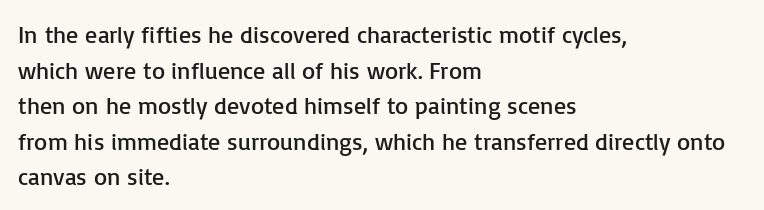
Q: Is the text bold? A: No.
Q: Is the text italic (slanted)? A: No, it is upright.
Q: Is the text underlined? A: No.
Q: How is the paragraph aligned? A: Left-aligned.
Q: Is the spacing between letters normal or unusually wide? A: Normal.
Q: Is the spacing between lines tight, normal or loose? A: Normal.
